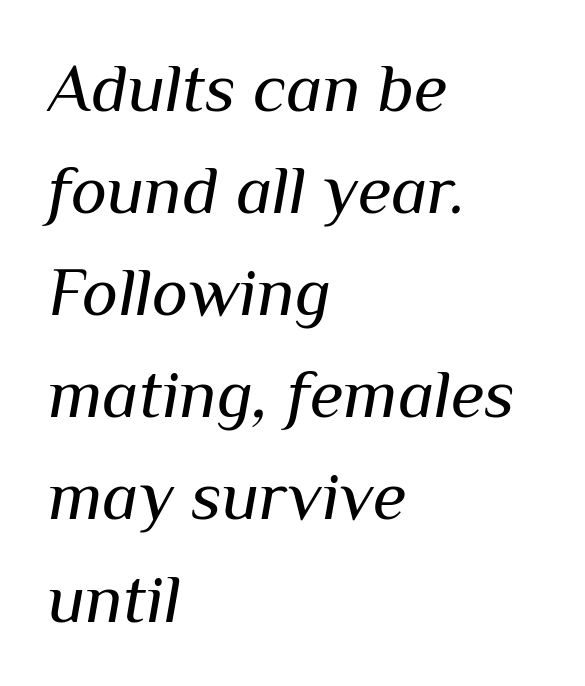
The font sits on the lighter half of the weight spectrum, regular included. The ragged edge is on the right, which tells us the setting is flush left. Here the designer chose a conventional face with non-uniform glyph widths. Underlining? Definitely not there. Honestly, the row spacing looks completely unremarkable. The line texture is even and compact thanks to regular tracking.
